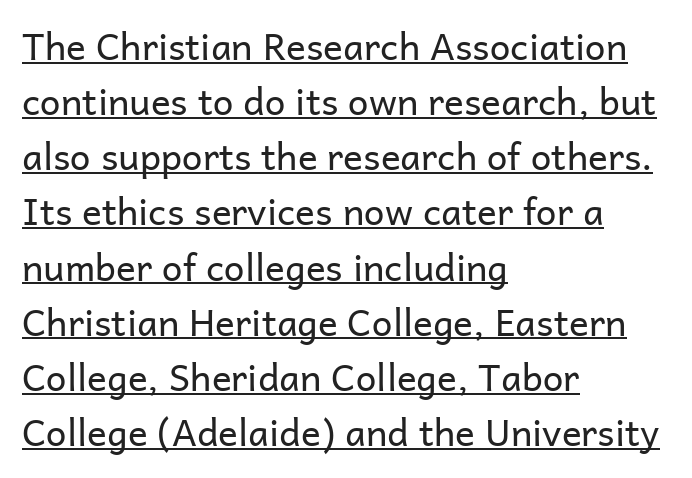
The image shows 37 px regular-weight sans-serif type, upright; set left-aligned, normal line spacing (1.49x), normal letter spacing, underlined; low stroke contrast and a medium x-height.
